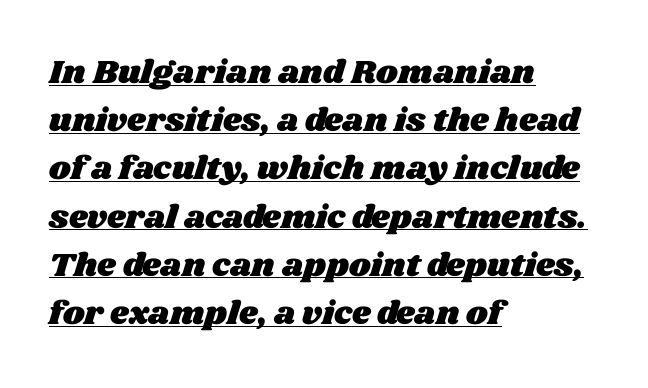
Q: Is the text underlined? A: Yes.
Q: How is the paragraph aligned? A: Left-aligned.
Q: Is the spacing between letters normal or unusually wide? A: Normal.
Q: Is the spacing between lines tight, normal or loose? A: Normal.
Q: Width (condensed, normal, or wide)? A: Wide.
Q: Stroke contrast? A: Medium.
Q: x-height? A: Large.
Q: Monospaced? A: No.
